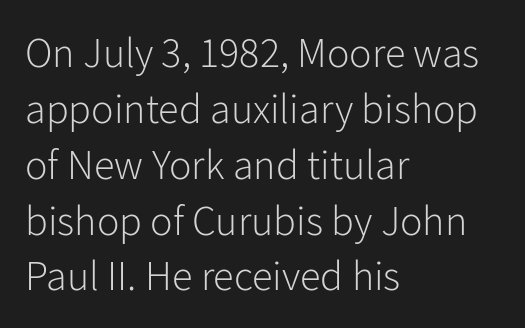
The image shows 42 px light sans-serif type, upright; set left-aligned, normal line spacing (1.33x), normal letter spacing, not underlined; low stroke contrast and a medium x-height.
